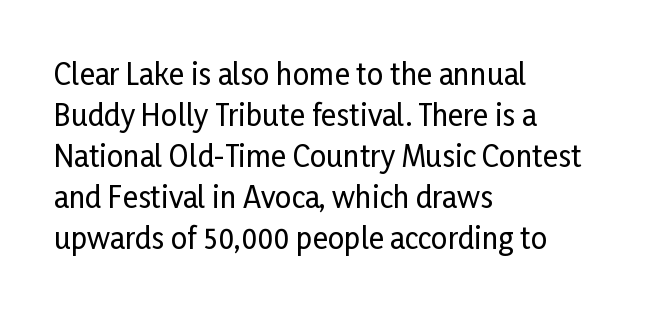
{"serif": "no", "italic": "no", "width": "condensed", "stroke_contrast": "low", "x_height": "medium", "monospaced": "no", "underline": "no", "align": "left", "line_spacing": "normal", "line_spacing_ratio": 1.41, "letter_spacing": "normal", "letter_spacing_em": 0.0, "glyph_px": 29}
